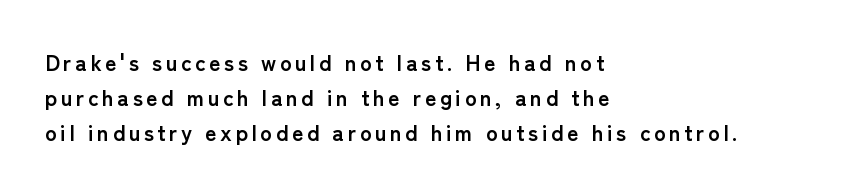
The gap between lines stays unmarked. Bold? Absolutely — the strokes are thick and heavy. Reading down the column, the eye jumps a familiar distance to each next line. This rendering uses left alignment, leaving the right contour irregular. Rendered with straight, roman letterforms.
